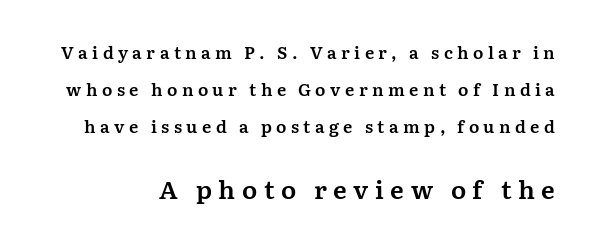
Q: Is the text italic (slanted)? A: No, it is upright.
Q: Is the text underlined? A: No.
Q: Is the spacing between letters normal or unusually wide? A: Unusually wide.
Q: Is the spacing between lines tight, normal or loose? A: Loose.
Q: Which block of text is set in a larger size, the first (top) or the second (bottom)? A: The second (bottom) one.
